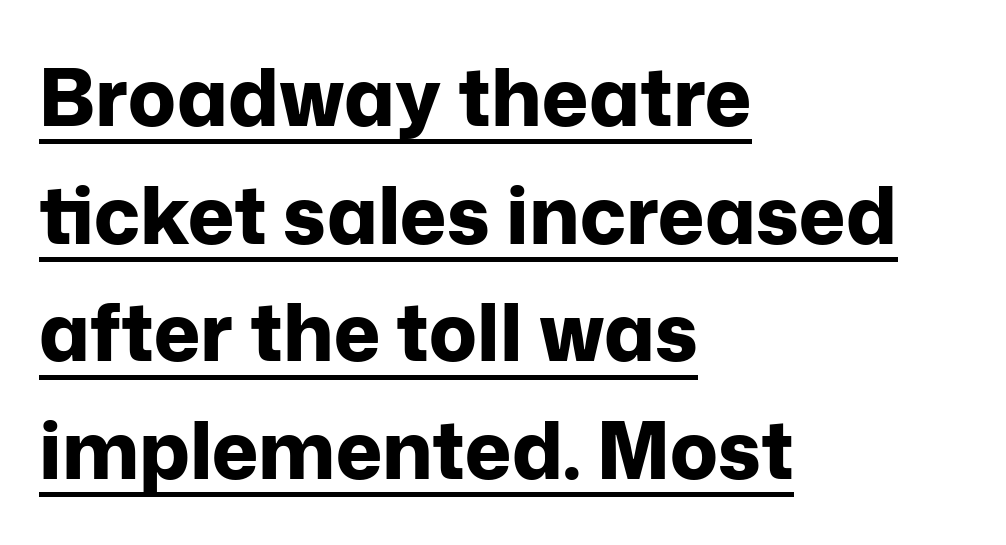
Q: Is the text bold? A: Yes.
Q: Is the text italic (slanted)? A: No, it is upright.
Q: Is the typeface a serif or a sans-serif typeface? A: Sans-serif.
Q: Is the text underlined? A: Yes.
Q: How is the paragraph aligned? A: Left-aligned.
Q: Is the spacing between letters normal or unusually wide? A: Normal.
Q: Is the spacing between lines tight, normal or loose? A: Normal.
Q: Width (condensed, normal, or wide)? A: Normal.
Q: Stroke contrast? A: Low.
Q: x-height? A: Medium.
Q: Monospaced? A: No.
